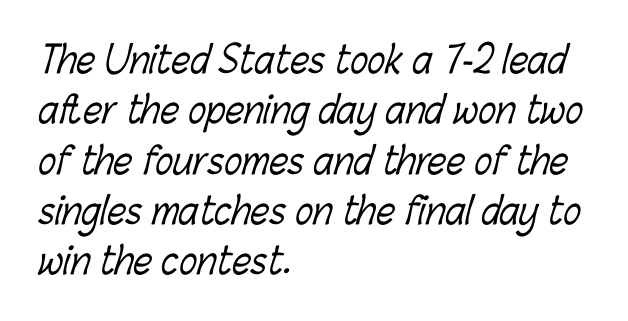
{"bold": "no", "weight": "light", "width": "condensed", "stroke_contrast": "low", "x_height": "medium", "monospaced": "no", "underline": "no", "align": "left", "line_spacing": "normal", "line_spacing_ratio": 1.36, "letter_spacing": "normal", "letter_spacing_em": 0.0, "glyph_px": 37}
